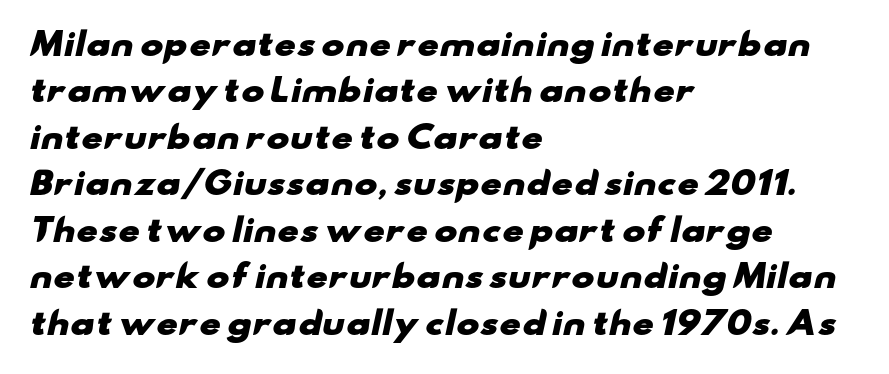
{"serif": "no", "bold": "yes", "weight": "heavy", "width": "wide", "stroke_contrast": "low", "x_height": "small", "monospaced": "no", "underline": "no", "align": "left", "line_spacing": "normal", "line_spacing_ratio": 1.5, "letter_spacing": "normal", "letter_spacing_em": 0.0, "glyph_px": 31}
